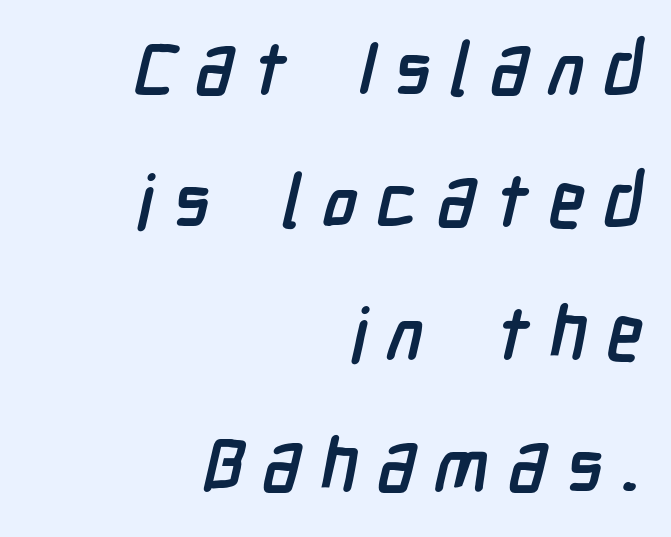
The image shows 74 px semibold, condensed sans-serif type; set right-aligned, line spacing 1.79x, unusually wide letter spacing (+0.26 em), not underlined; low stroke contrast and a medium x-height.
